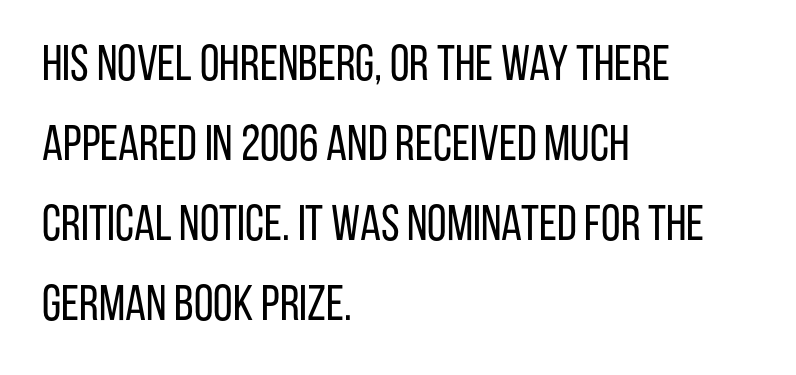
The image shows 50 px regular-weight, condensed sans-serif type, upright; set left-aligned, normal line spacing (1.6x), normal letter spacing, not underlined; low stroke contrast and a large x-height.
